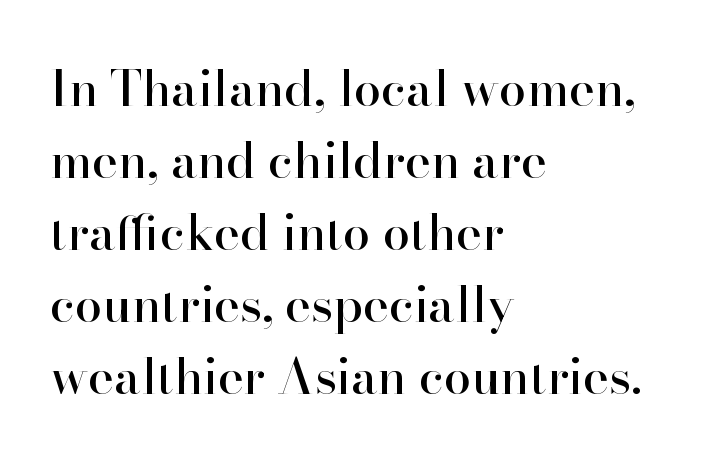
The image shows 49 px serif type, upright; set left-aligned, normal line spacing (1.47x), normal letter spacing, not underlined; high stroke contrast and a small x-height.
